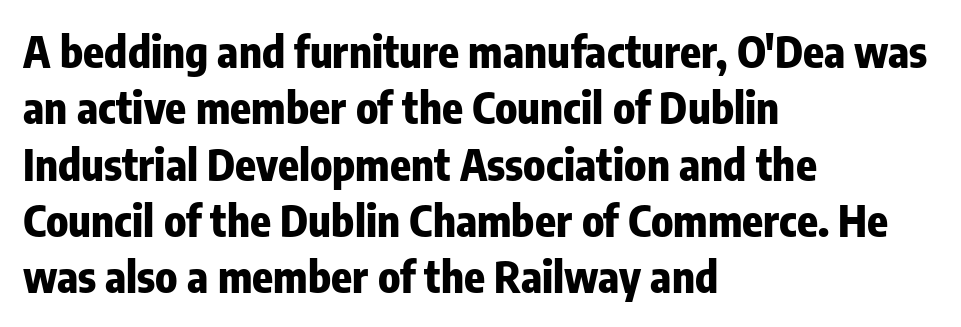
The image shows 43 px heavy, condensed sans-serif type, upright; set left-aligned, normal line spacing (1.31x), normal letter spacing, not underlined; low stroke contrast and a medium x-height.
